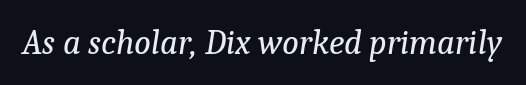
Q: Is the text bold? A: No.
Q: Is the text italic (slanted)? A: Yes, it leans right by about 9 degrees.
Q: Is the typeface a serif or a sans-serif typeface? A: Serif.
Q: Is the text underlined? A: No.
Q: Is the spacing between letters normal or unusually wide? A: Normal.
Q: Width (condensed, normal, or wide)? A: Normal.
Q: Stroke contrast? A: Low.
Q: x-height? A: Medium.
Q: Monospaced? A: No.
